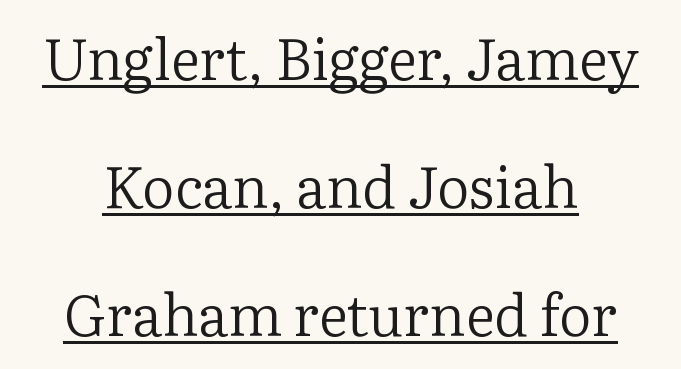
The image shows 57 px regular-weight serif type, upright; set loose line spacing (2.25x), normal letter spacing, underlined; low stroke contrast and a medium x-height.
